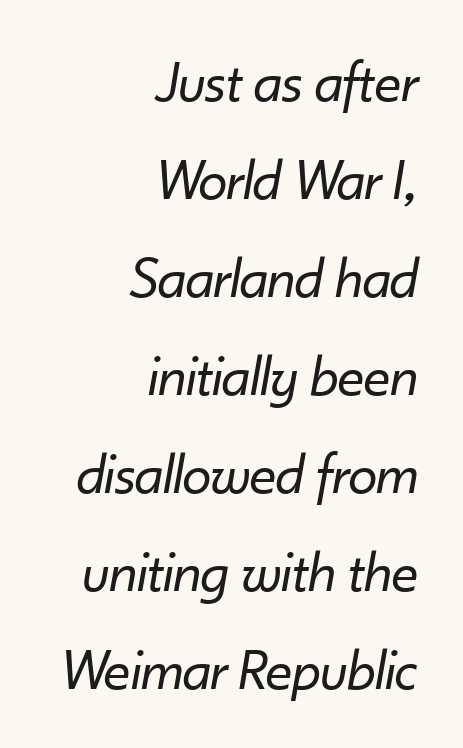
Q: Is the text bold? A: No.
Q: Is the text italic (slanted)? A: Yes, it leans right by about 10 degrees.
Q: Is the text underlined? A: No.
Q: How is the paragraph aligned? A: Right-aligned.
Q: Is the spacing between letters normal or unusually wide? A: Normal.
Q: Is the spacing between lines tight, normal or loose? A: Normal.
Q: Width (condensed, normal, or wide)? A: Normal.
Q: Stroke contrast? A: Low.
Q: x-height? A: Small.
Q: Monospaced? A: No.
